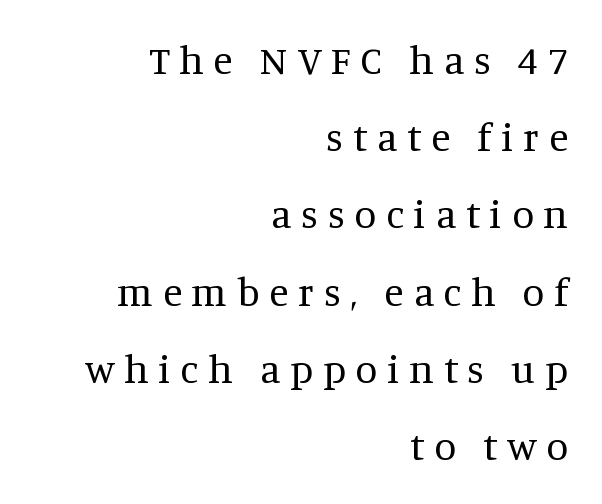
The image shows 40 px regular-weight serif type, upright; set right-aligned, loose line spacing (1.93x), unusually wide letter spacing (+0.24 em), not underlined; medium stroke contrast and a large x-height.
